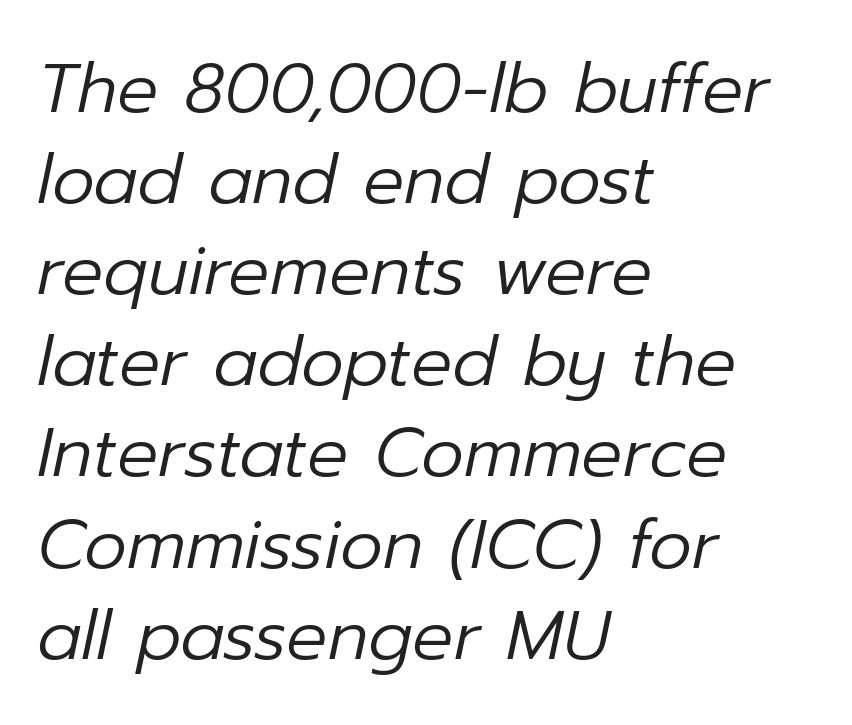
Q: Is the text bold? A: No.
Q: Is the text italic (slanted)? A: Yes, it leans right by about 12 degrees.
Q: Is the text underlined? A: No.
Q: How is the paragraph aligned? A: Left-aligned.
Q: Is the spacing between letters normal or unusually wide? A: Normal.
Q: Is the spacing between lines tight, normal or loose? A: Normal.
Q: Width (condensed, normal, or wide)? A: Normal.
Q: Stroke contrast? A: Low.
Q: x-height? A: Medium.
Q: Monospaced? A: No.
